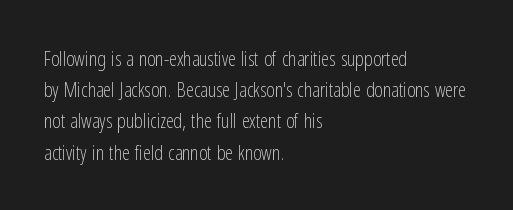
{"italic": "no", "bold": "no", "underline": "no", "align": "left", "line_spacing": "normal", "line_spacing_ratio": 1.56, "letter_spacing": "normal", "letter_spacing_em": 0.0, "glyph_px": 20}
